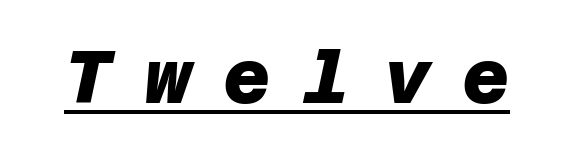
Q: Is the text bold? A: Yes.
Q: Is the typeface a serif or a sans-serif typeface? A: Sans-serif.
Q: Is the text underlined? A: Yes.
Q: Is the spacing between letters normal or unusually wide? A: Unusually wide.
Q: Width (condensed, normal, or wide)? A: Normal.
Q: Stroke contrast? A: Low.
Q: x-height? A: Large.
